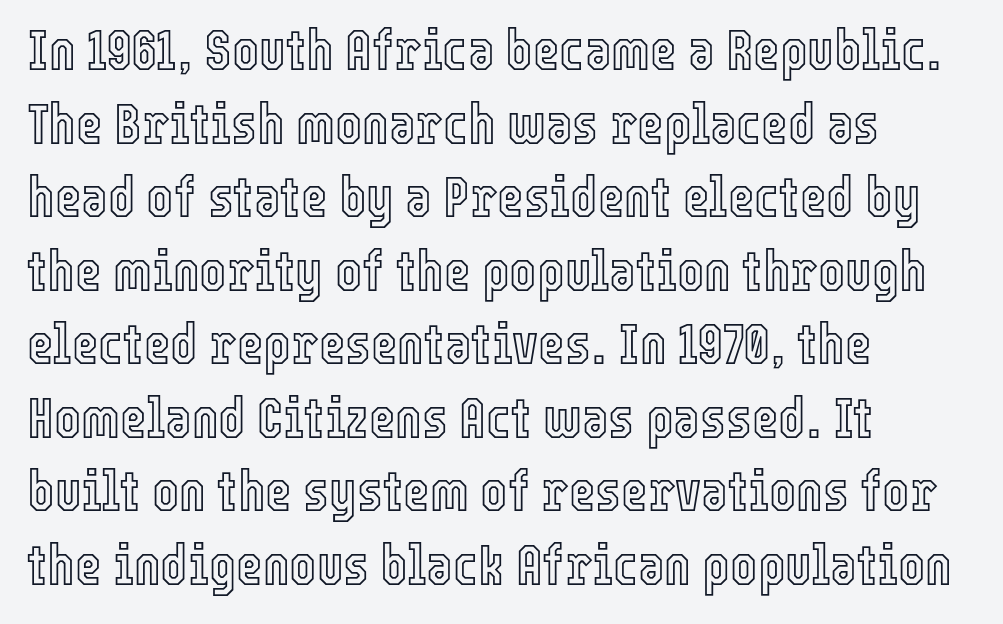
The image shows 57 px condensed type, upright; set left-aligned, normal line spacing (1.29x), normal letter spacing, not underlined; a medium x-height.
